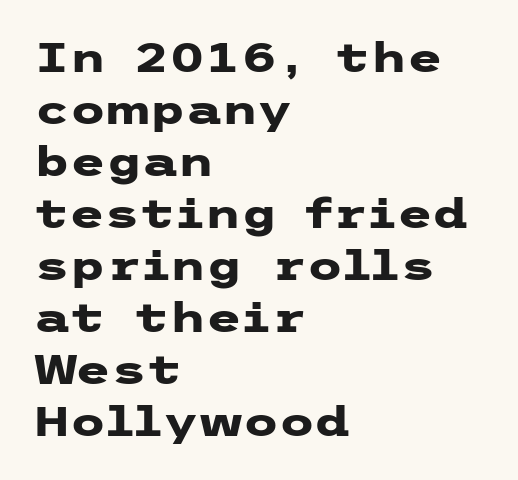
The rag falls on the right side of this text block. Unlike italic type, these characters show no tilt at all. The rendering keeps characters at their native spacing. A bare baseline throughout the passage.
